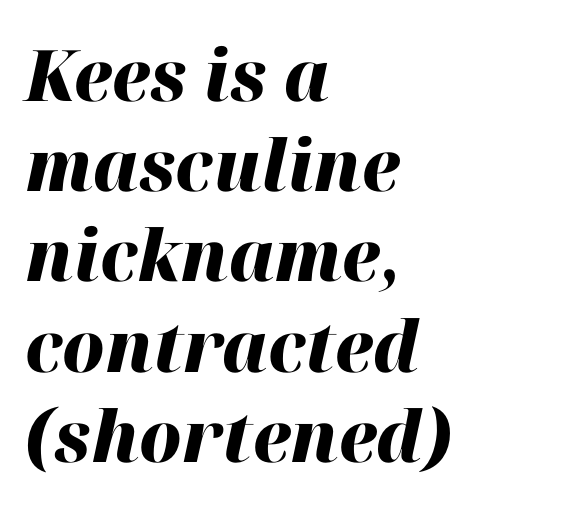
{"italic": "yes", "lean": "right", "slant_degrees": 12, "bold": "yes", "weight": "heavy", "width": "normal", "stroke_contrast": "high", "x_height": "medium", "monospaced": "no", "underline": "no", "align": "left", "line_spacing": "normal", "line_spacing_ratio": 1.27, "letter_spacing": "normal", "letter_spacing_em": 0.0, "glyph_px": 71}
